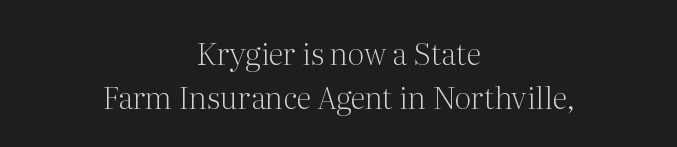
{"serif": "yes", "italic": "no", "bold": "no", "weight": "light", "width": "normal", "stroke_contrast": "medium", "x_height": "medium", "monospaced": "no", "underline": "no", "align": "center", "line_spacing": "normal", "line_spacing_ratio": 1.41, "letter_spacing": "normal", "letter_spacing_em": 0.0, "glyph_px": 31}
